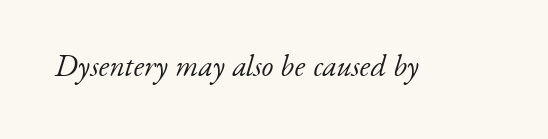
The image shows 30 px light serif type, italic (leaning right); set normal letter spacing, not underlined; low stroke contrast and a small x-height.
